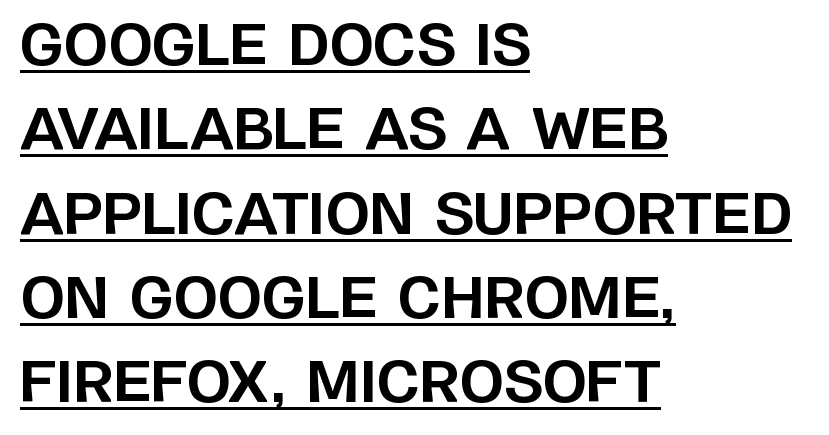
Q: Is the text bold? A: Yes.
Q: Is the text italic (slanted)? A: No, it is upright.
Q: Is the typeface a serif or a sans-serif typeface? A: Sans-serif.
Q: Is the text underlined? A: Yes.
Q: How is the paragraph aligned? A: Left-aligned.
Q: Is the spacing between letters normal or unusually wide? A: Normal.
Q: Is the spacing between lines tight, normal or loose? A: Normal.
Q: Width (condensed, normal, or wide)? A: Normal.
Q: Stroke contrast? A: Low.
Q: x-height? A: Large.
Q: Monospaced? A: No.
